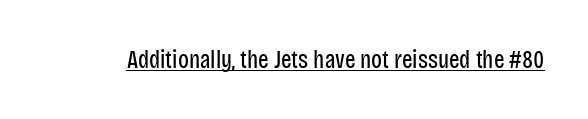
Q: Is the text bold? A: No.
Q: Is the text italic (slanted)? A: No, it is upright.
Q: Is the text underlined? A: Yes.
Q: Is the spacing between letters normal or unusually wide? A: Normal.
